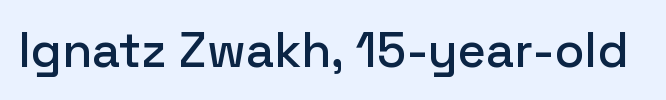
The image shows 49 px sans-serif type, upright; set normal letter spacing, not underlined; low stroke contrast and a medium x-height.
